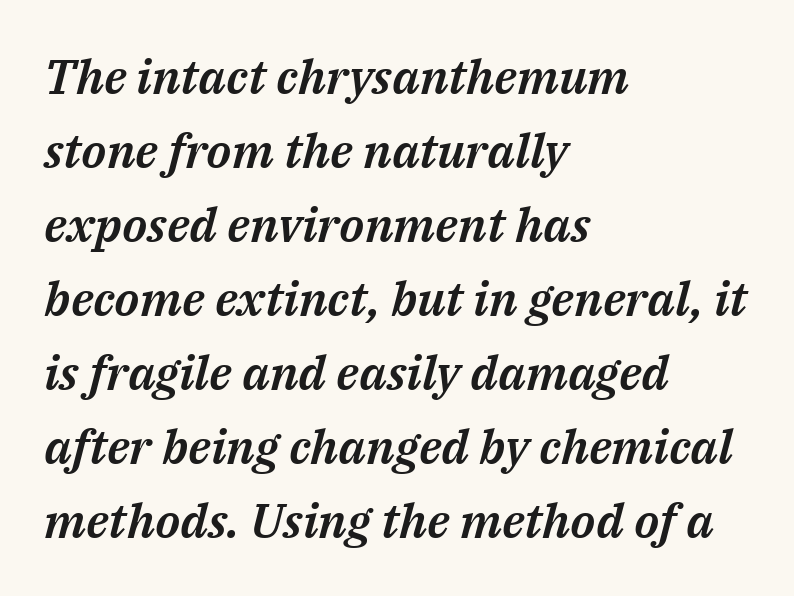
The image shows 48 px text type, italic (leaning right); set left-aligned, normal line spacing (1.54x), normal letter spacing, not underlined; medium stroke contrast and a medium x-height.
